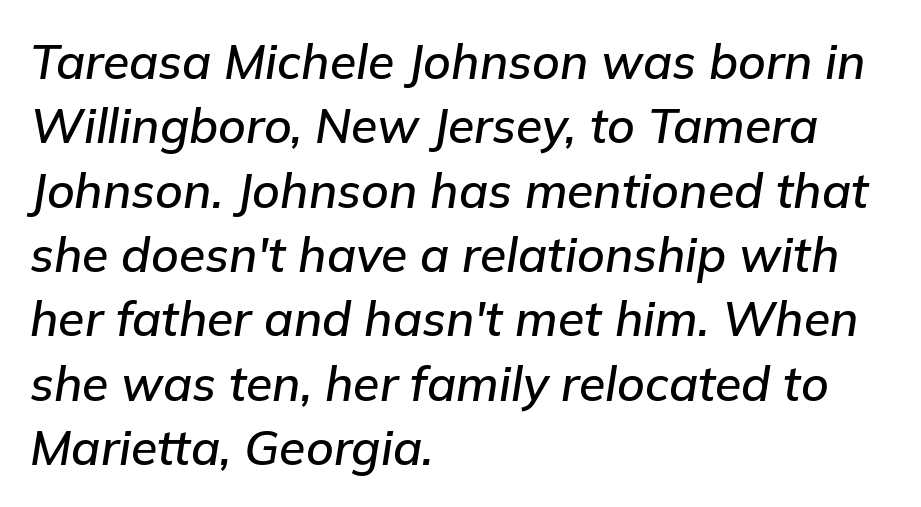
Q: Is the text italic (slanted)? A: Yes, it leans right by about 9 degrees.
Q: Is the text underlined? A: No.
Q: How is the paragraph aligned? A: Left-aligned.
Q: Is the spacing between letters normal or unusually wide? A: Normal.
Q: Is the spacing between lines tight, normal or loose? A: Normal.
Q: Width (condensed, normal, or wide)? A: Normal.
Q: Stroke contrast? A: Low.
Q: x-height? A: Medium.
Q: Monospaced? A: No.
